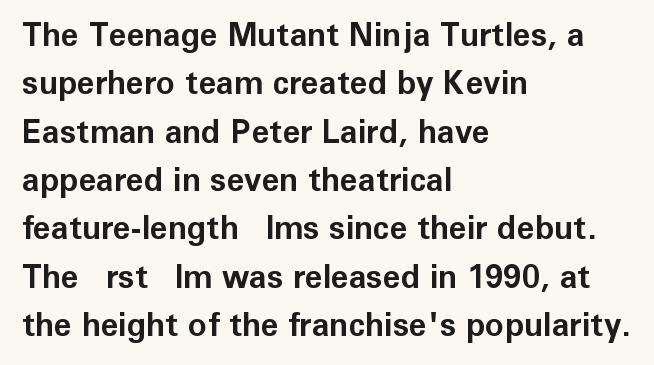
This sample keeps an unexceptional amount of space between lines. Nobody drew a line under any word here. The face used here is rendered with its standard letterfit. The font family rendered here belongs to the sans-serif group.
